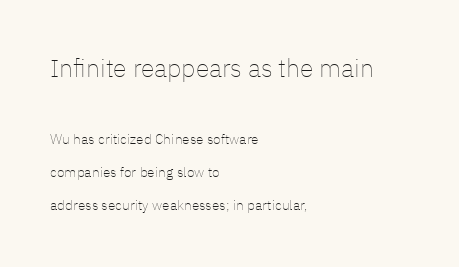
{"italic": "no", "bold": "no", "underline": "no", "align": "left", "line_spacing": "loose", "line_spacing_ratio": 2.35, "letter_spacing": "normal", "letter_spacing_em": 0.0, "larger_block": "first", "size_ratio": 1.79, "glyph_px": 25}
